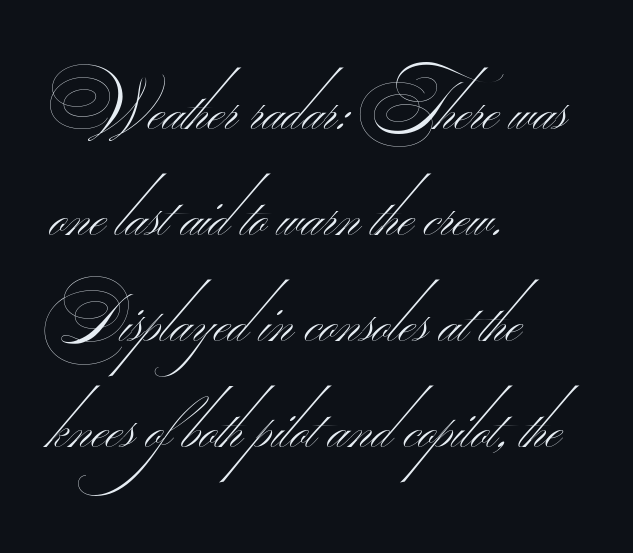
Q: Is the text bold? A: No.
Q: Is the typeface a serif or a sans-serif typeface? A: Sans-serif.
Q: Is the text underlined? A: No.
Q: How is the paragraph aligned? A: Left-aligned.
Q: Is the spacing between letters normal or unusually wide? A: Normal.
Q: Is the spacing between lines tight, normal or loose? A: Normal.
Q: Width (condensed, normal, or wide)? A: Wide.
Q: Stroke contrast? A: Medium.
Q: Monospaced? A: No.
